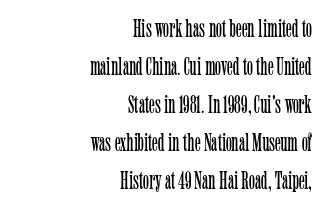
{"italic": "no", "bold": "no", "underline": "no", "align": "right", "line_spacing": "normal", "line_spacing_ratio": 1.52, "letter_spacing": "normal", "letter_spacing_em": 0.0, "glyph_px": 25}
